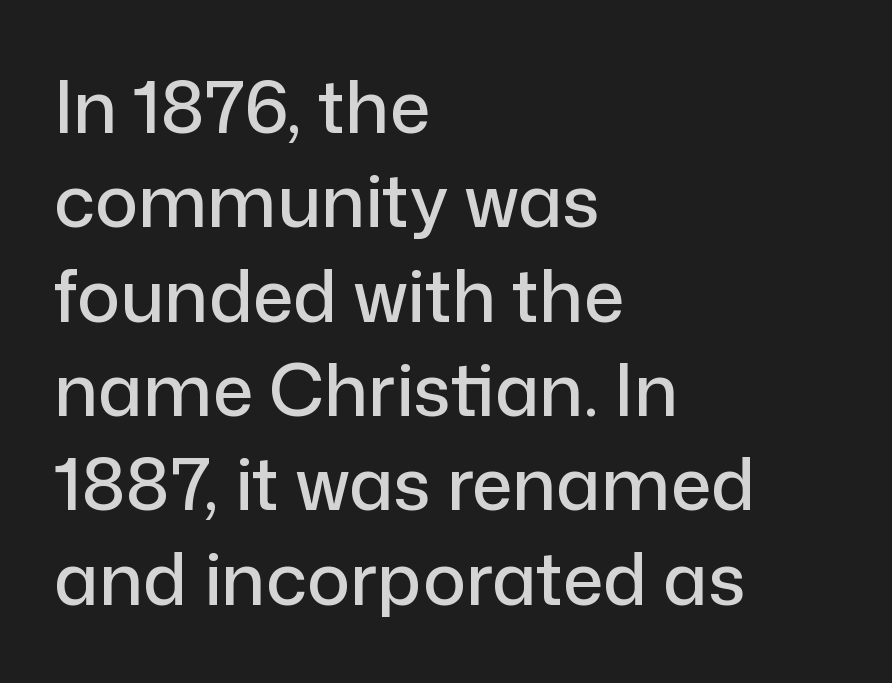
The image shows 72 px sans-serif type, upright; set left-aligned, normal line spacing (1.31x), normal letter spacing, not underlined; low stroke contrast and a medium x-height.
